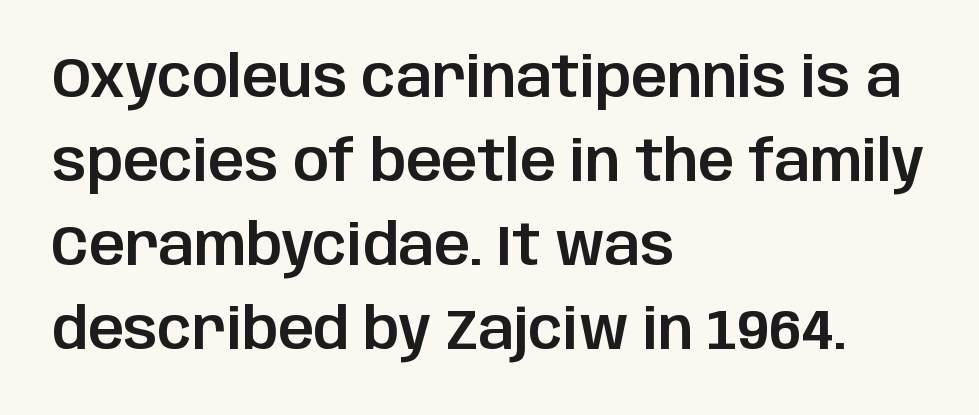
The image shows 56 px sans-serif type, upright; set left-aligned, normal line spacing (1.5x), normal letter spacing, not underlined; low stroke contrast and a large x-height.
